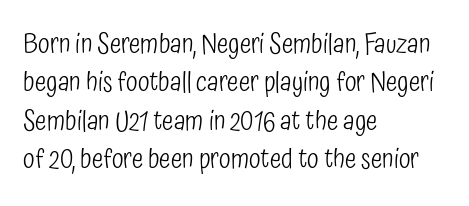
Q: Is the text bold? A: No.
Q: Is the text italic (slanted)? A: No, it is upright.
Q: Is the text underlined? A: No.
Q: How is the paragraph aligned? A: Left-aligned.
Q: Is the spacing between letters normal or unusually wide? A: Normal.
Q: Is the spacing between lines tight, normal or loose? A: Normal.
